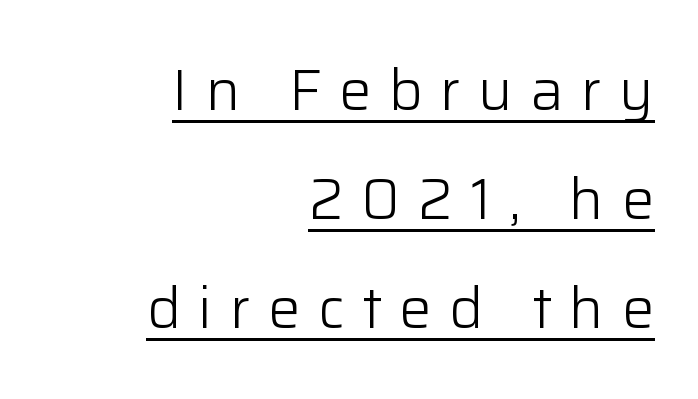
{"serif": "no", "italic": "no", "bold": "no", "weight": "light", "width": "normal", "stroke_contrast": "low", "x_height": "medium", "monospaced": "no", "underline": "yes", "align": "right", "line_spacing_ratio": 1.88, "letter_spacing": "wide", "letter_spacing_em": 0.3, "glyph_px": 58}
